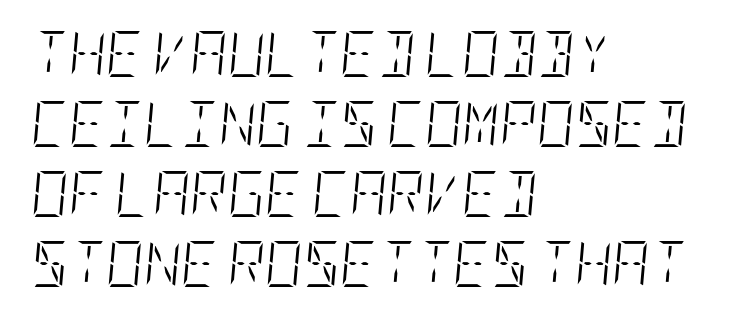
The image shows 46 px light, condensed type, italic (leaning right); set left-aligned, normal line spacing (1.52x), normal letter spacing, not underlined; low stroke contrast and a large x-height.
